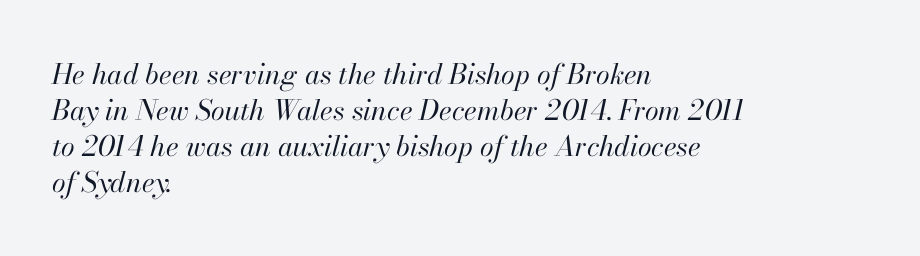
The image shows 28 px regular-weight type, italic (leaning right); set left-aligned, normal line spacing (1.28x), normal letter spacing, not underlined; high stroke contrast and a small x-height.
